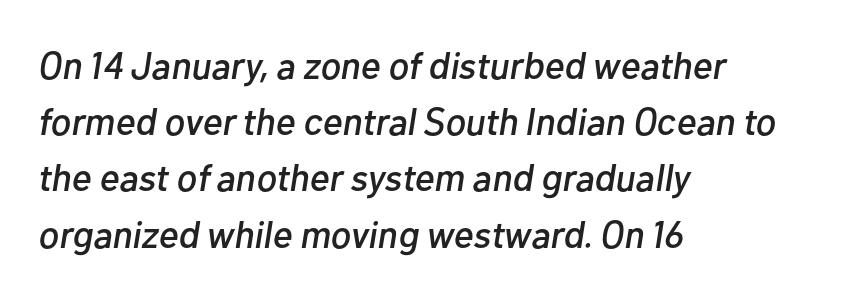
Letters rest on an invisible, unmarked baseline. Left-aligned paragraph, ragged on the right. Interline gaps are of average width in this sample. The letters advance in unequal steps, a hallmark of proportional type.
